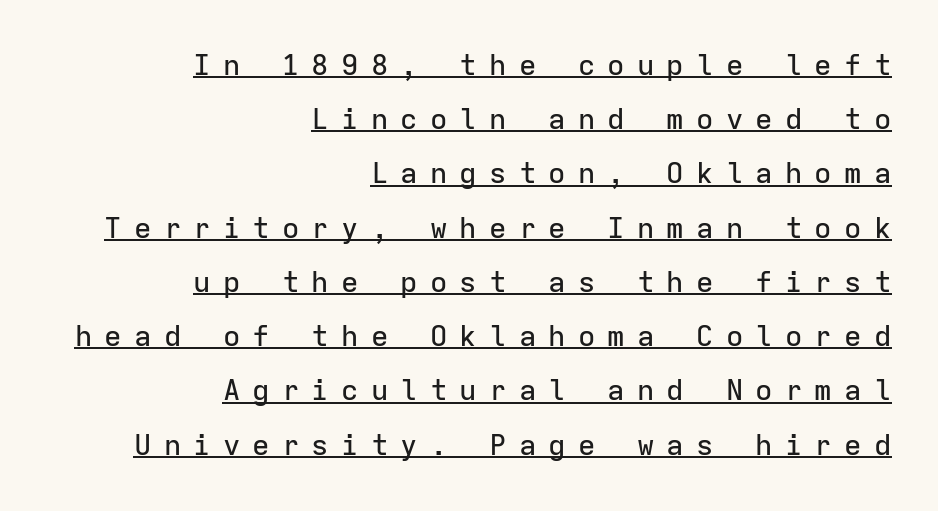
Regarding serifs, this sample does without them. The string is rendered with underlining switched on. A roman cut, with each character standing at attention. You could only call the tracking loose — the letters float apart.
